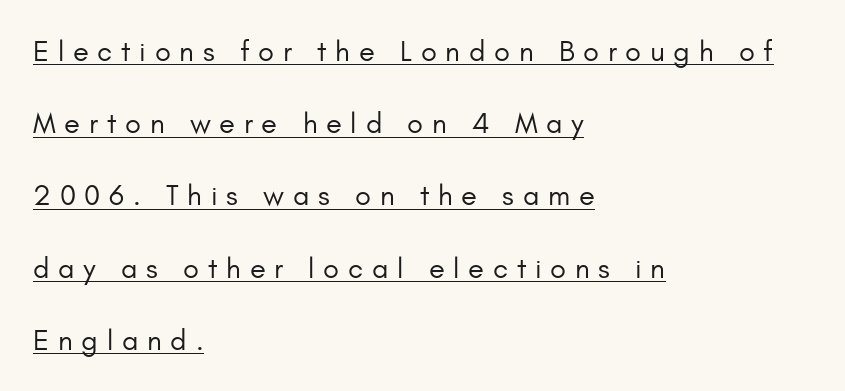
This rendering uses left alignment, leaving the right contour irregular. Unbolded letterforms with no extra heft. Does a line run under the words? Yes, clearly. Each letter keeps its own natural width here, so spacing adapts to shape. Display-style spreading of the glyphs; the letterfit is very open.
